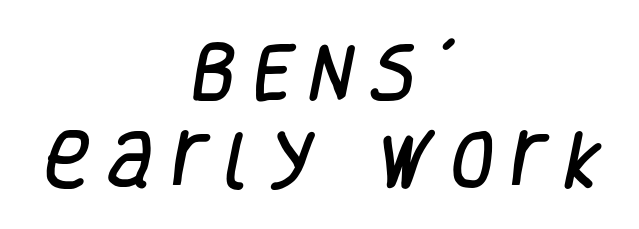
Q: Is the typeface a serif or a sans-serif typeface? A: Sans-serif.
Q: Is the text underlined? A: No.
Q: How is the paragraph aligned? A: Centered.
Q: Is the spacing between letters normal or unusually wide? A: Unusually wide.
Q: Is the spacing between lines tight, normal or loose? A: Normal.
Q: Width (condensed, normal, or wide)? A: Condensed.
Q: Stroke contrast? A: Low.
Q: x-height? A: Large.
Q: Monospaced? A: No.
